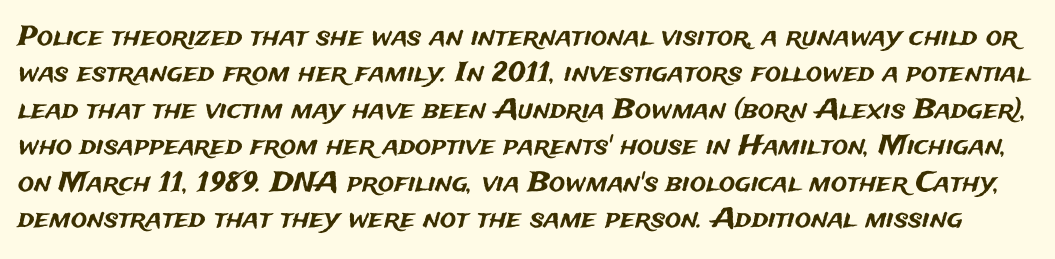
In terms of letterspacing, this is plain default setting. This block has exactly the height ordinary leading produces. Quick note: underline off.
